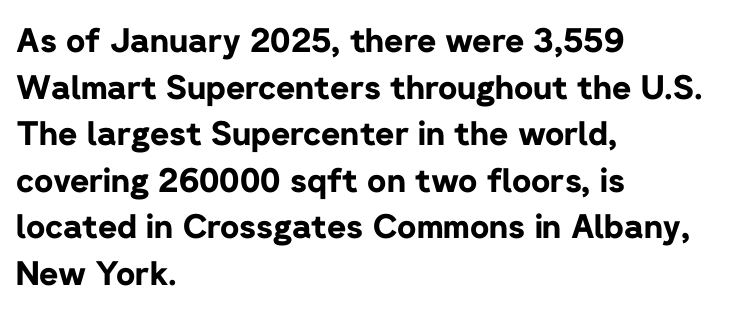
The rendering keeps characters at their native spacing. The passage is arranged the way most books set body copy — flush left. Varying glyph widths throughout — classic text-font behaviour. Typographic density is high because the face is bold.
